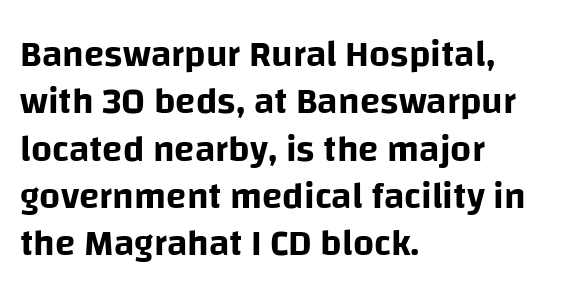
{"serif": "no", "italic": "no", "width": "normal", "stroke_contrast": "low", "x_height": "large", "monospaced": "no", "underline": "no", "align": "left", "line_spacing": "normal", "line_spacing_ratio": 1.28, "letter_spacing": "normal", "letter_spacing_em": 0.0, "glyph_px": 37}
